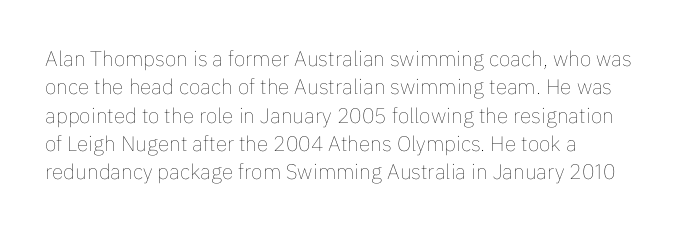
Q: Is the text bold? A: No.
Q: Is the text italic (slanted)? A: No, it is upright.
Q: Is the text underlined? A: No.
Q: Is the spacing between letters normal or unusually wide? A: Normal.
Q: Is the spacing between lines tight, normal or loose? A: Normal.
